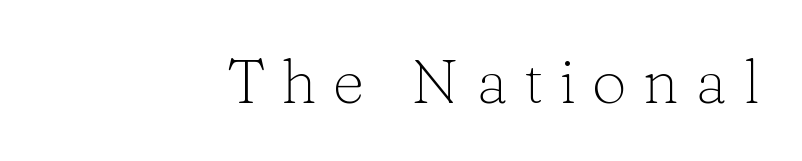
{"serif": "yes", "italic": "no", "bold": "no", "weight": "light", "width": "normal", "stroke_contrast": "low", "x_height": "medium", "monospaced": "no", "underline": "no", "align": "right", "letter_spacing": "wide", "letter_spacing_em": 0.26, "glyph_px": 62}
